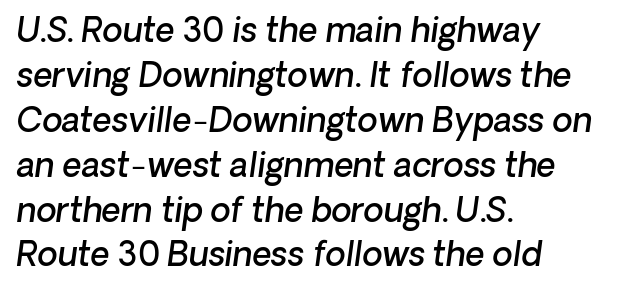
The image shows 33 px semibold sans-serif type; set left-aligned, normal line spacing (1.36x), normal letter spacing, not underlined; low stroke contrast and a medium x-height.
